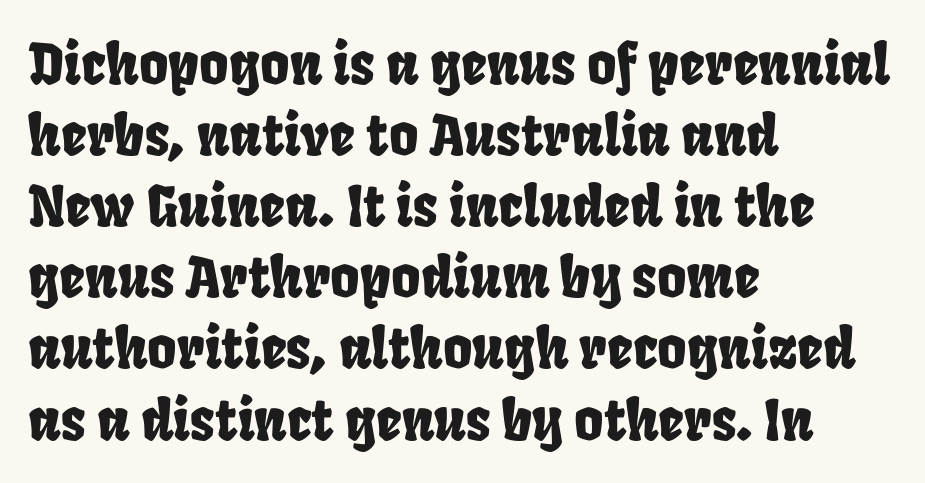
Q: Is the typeface a serif or a sans-serif typeface? A: Sans-serif.
Q: Is the text underlined? A: No.
Q: How is the paragraph aligned? A: Left-aligned.
Q: Is the spacing between letters normal or unusually wide? A: Normal.
Q: Is the spacing between lines tight, normal or loose? A: Normal.
Q: Width (condensed, normal, or wide)? A: Condensed.
Q: Stroke contrast? A: Low.
Q: x-height? A: Large.
Q: Monospaced? A: No.
